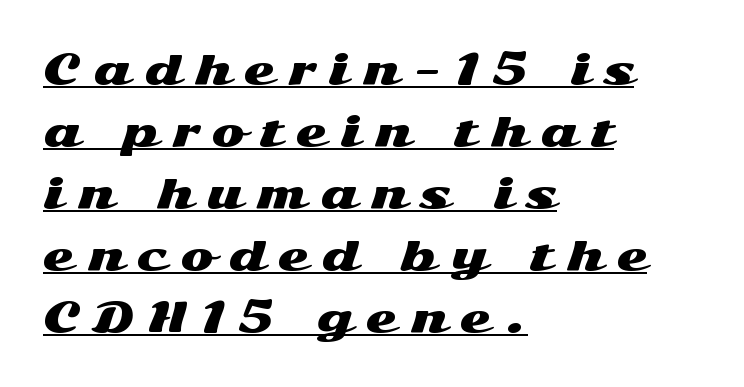
Underline: present. Is the block centered? No — it sits flush against the left margin. The letters advance in unequal steps, a hallmark of proportional type. Honestly, the row spacing looks completely unremarkable.
